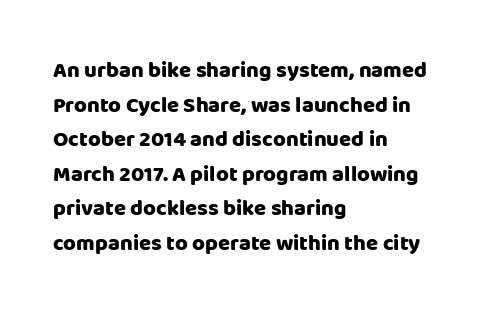
This sample uses an upright cut, with every glyph sitting square on the baseline. Whoever set this chose a conventional vertical rhythm. Students, note that the glyphs here touch the page at normal intervals. Strokes here are thick enough to call this a true bold.
